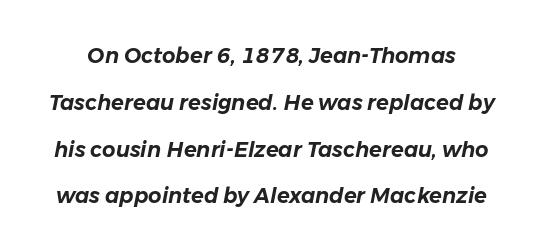
The image shows 21 px text type, italic (leaning right); set loose line spacing (2.23x), normal letter spacing, not underlined.
